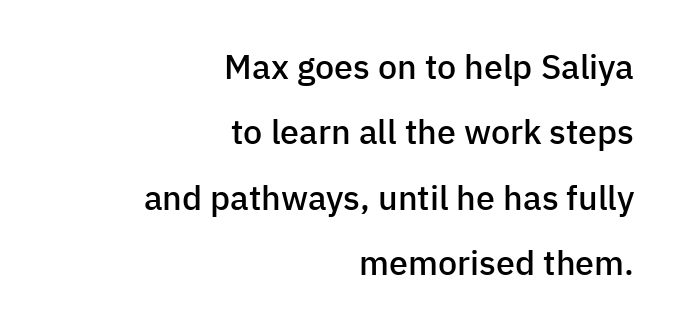
Stroke terminals: plain, sans-serif. Unlike italic type, these characters show no tilt at all. Where is the straight margin? On the right. Nobody drew a line under any word here. Do the characters align in a grid? No, the font is proportional.
